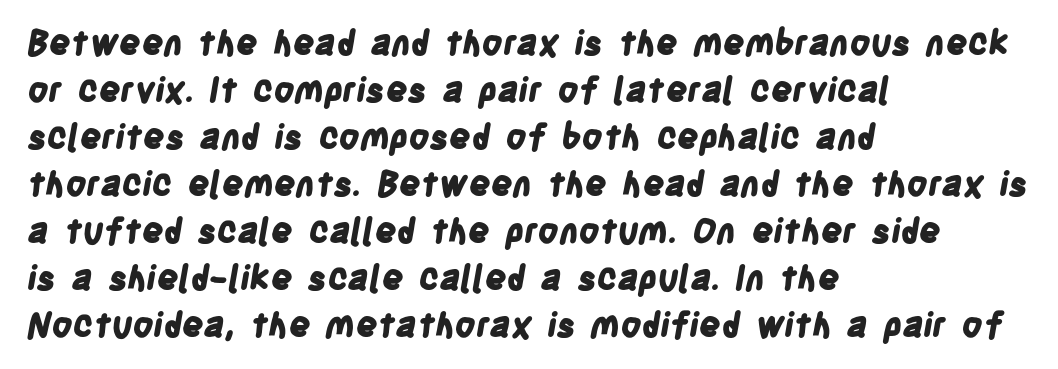
The image shows 34 px bold, condensed sans-serif type; set left-aligned, normal line spacing (1.38x), normal letter spacing, not underlined; low stroke contrast and a large x-height.
